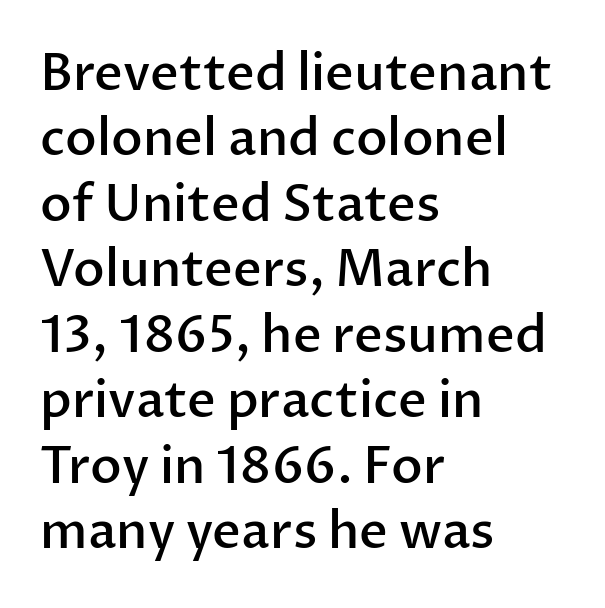
Q: Is the text bold? A: Semi-bold.
Q: Is the text italic (slanted)? A: No, it is upright.
Q: Is the typeface a serif or a sans-serif typeface? A: Sans-serif.
Q: Is the text underlined? A: No.
Q: How is the paragraph aligned? A: Left-aligned.
Q: Is the spacing between letters normal or unusually wide? A: Normal.
Q: Is the spacing between lines tight, normal or loose? A: Normal.
Q: Width (condensed, normal, or wide)? A: Normal.
Q: Stroke contrast? A: Low.
Q: x-height? A: Medium.
Q: Monospaced? A: No.
